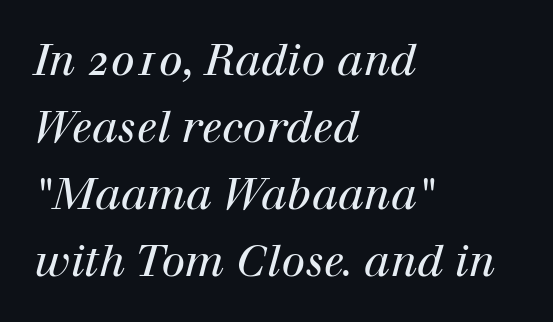
The image shows 43 px regular-weight serif type, italic (leaning right); set left-aligned, normal line spacing (1.56x), normal letter spacing, not underlined; high stroke contrast and a medium x-height.
